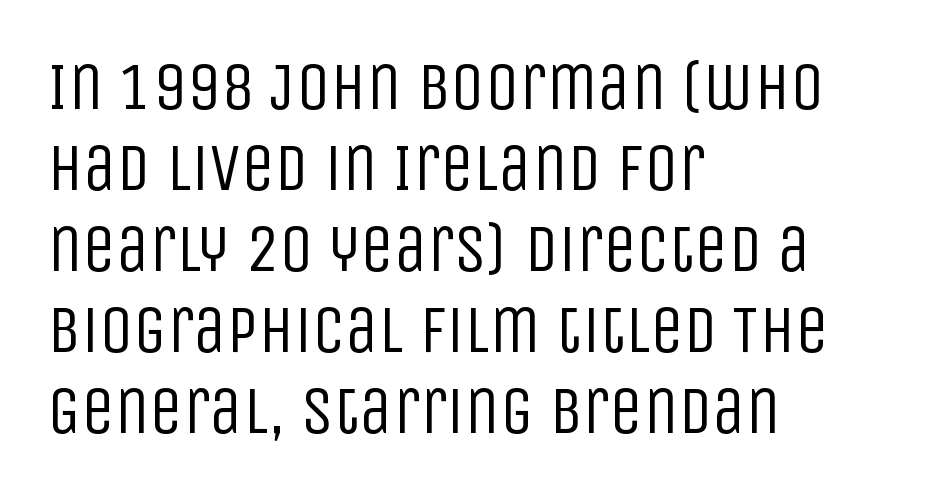
Q: Is the text bold? A: No.
Q: Is the text italic (slanted)? A: No, it is upright.
Q: Is the typeface a serif or a sans-serif typeface? A: Sans-serif.
Q: Is the text underlined? A: No.
Q: How is the paragraph aligned? A: Left-aligned.
Q: Is the spacing between letters normal or unusually wide? A: Normal.
Q: Width (condensed, normal, or wide)? A: Condensed.
Q: Stroke contrast? A: Low.
Q: x-height? A: Large.
Q: Monospaced? A: No.
